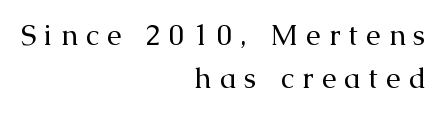
The image shows 29 px regular-weight serif type, upright; set right-aligned, normal line spacing (1.49x), unusually wide letter spacing (+0.28 em), not underlined; medium stroke contrast and a medium x-height.
